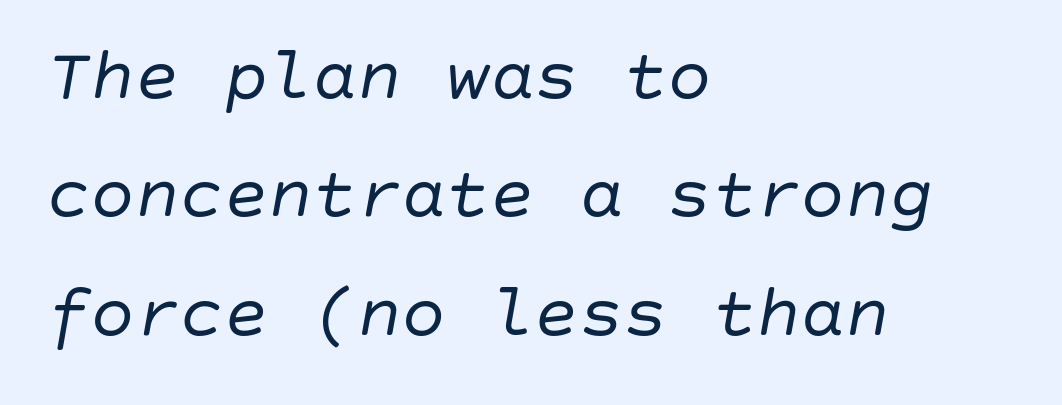
Q: Is the text bold? A: No.
Q: Is the text italic (slanted)? A: Yes, it leans right by about 10 degrees.
Q: Is the text underlined? A: No.
Q: How is the paragraph aligned? A: Left-aligned.
Q: Is the spacing between letters normal or unusually wide? A: Normal.
Q: Is the spacing between lines tight, normal or loose? A: Normal.
Q: Width (condensed, normal, or wide)? A: Normal.
Q: Stroke contrast? A: Low.
Q: x-height? A: Large.
